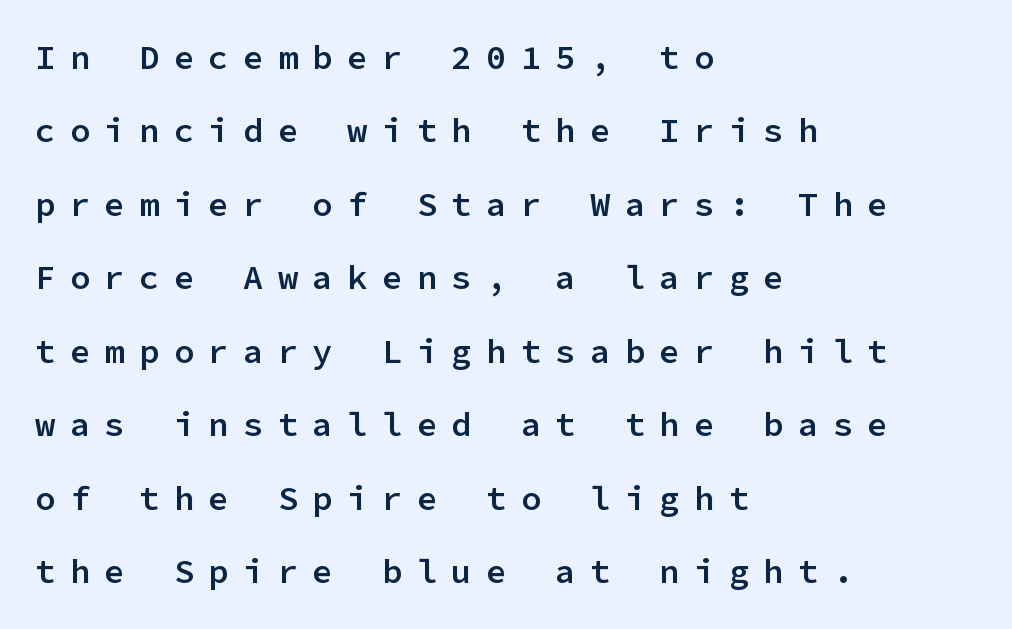
{"serif": "no", "italic": "no", "bold": "semi", "weight": "semibold", "width": "normal", "stroke_contrast": "low", "x_height": "medium", "monospaced": "yes", "underline": "no", "align": "left", "line_spacing": "loose", "line_spacing_ratio": 2.16, "letter_spacing": "wide", "letter_spacing_em": 0.42, "glyph_px": 34}
